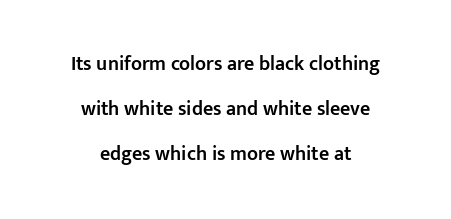
{"italic": "no", "bold": "semi", "underline": "no", "align": "center", "line_spacing": "loose", "line_spacing_ratio": 2.26, "letter_spacing": "normal", "letter_spacing_em": 0.0, "glyph_px": 20}
